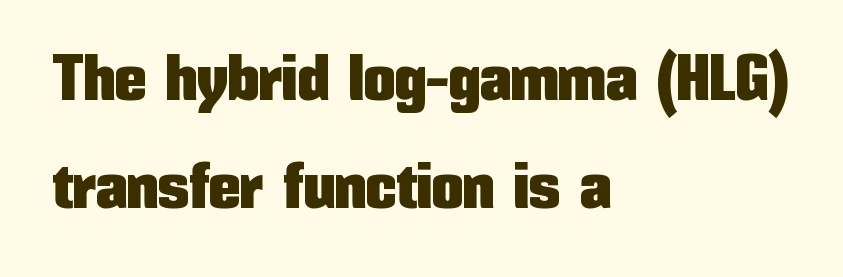
{"serif": "no", "italic": "no", "width": "condensed", "stroke_contrast": "low", "x_height": "medium", "monospaced": "no", "underline": "no", "align": "left", "line_spacing_ratio": 1.72, "letter_spacing": "normal", "letter_spacing_em": 0.0, "glyph_px": 63}
